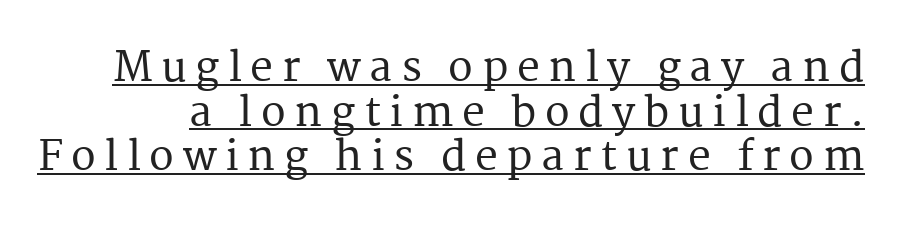
Q: Is the text italic (slanted)? A: No, it is upright.
Q: Is the typeface a serif or a sans-serif typeface? A: Serif.
Q: Is the text underlined? A: Yes.
Q: Is the spacing between letters normal or unusually wide? A: Unusually wide.
Q: Is the spacing between lines tight, normal or loose? A: Tight.
Q: Width (condensed, normal, or wide)? A: Normal.
Q: Stroke contrast? A: Medium.
Q: x-height? A: Medium.
Q: Monospaced? A: No.
